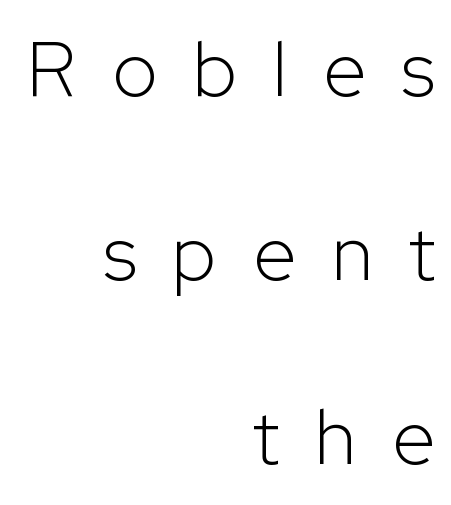
The image shows 78 px light sans-serif type, upright; set right-aligned, loose line spacing (2.36x), unusually wide letter spacing (+0.46 em), not underlined; low stroke contrast and a medium x-height.
